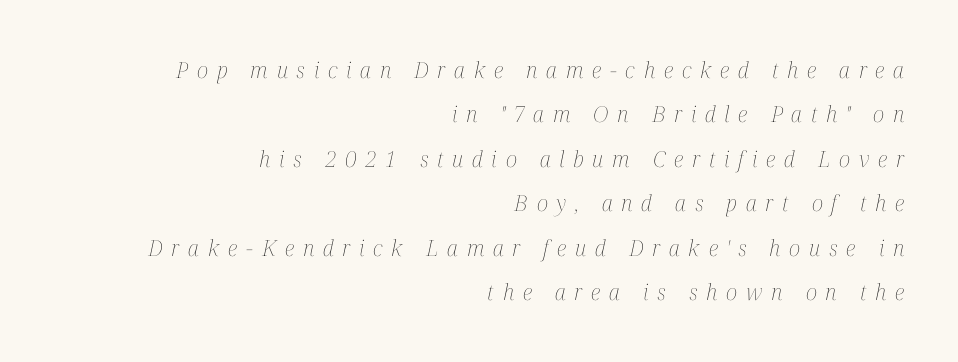
The image shows 22 px text type, italic (leaning right); set right-aligned, loose line spacing (2.02x), unusually wide letter spacing (+0.4 em), not underlined.
